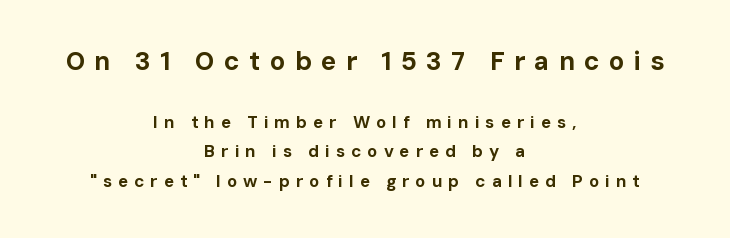
Neither beginnings nor endings align; midpoints do. Do the letters lean? They stand straight. Look at the glyph heights: the upper group is clearly the bigger setting. Notice how thick the strokes are: this is what a full bold looks like. Beneath every word, the page is bare.
